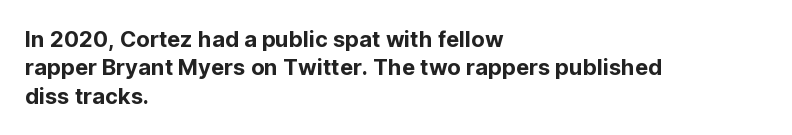
The image shows 22 px text type, upright; set left-aligned, normal line spacing (1.29x), normal letter spacing, not underlined.
